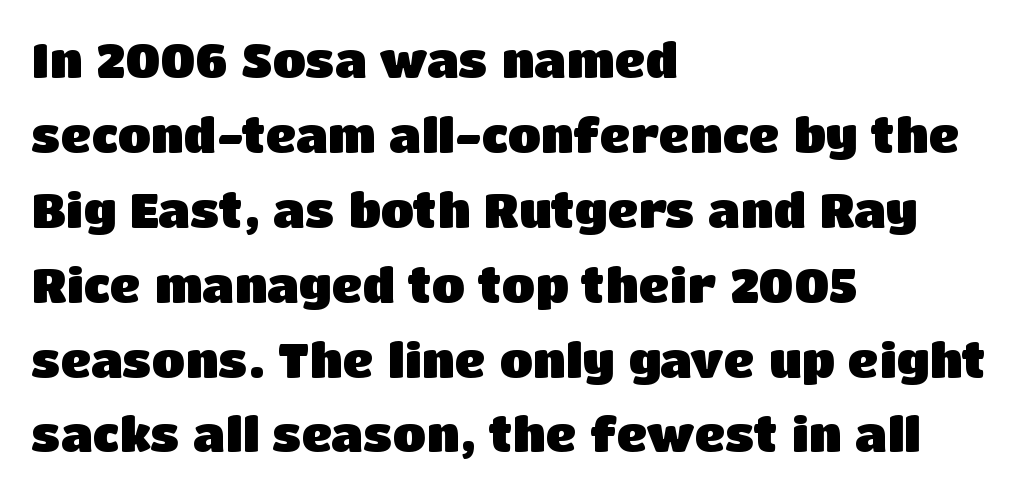
Q: Is the text bold? A: Yes.
Q: Is the text italic (slanted)? A: No, it is upright.
Q: Is the typeface a serif or a sans-serif typeface? A: Sans-serif.
Q: Is the text underlined? A: No.
Q: How is the paragraph aligned? A: Left-aligned.
Q: Is the spacing between letters normal or unusually wide? A: Normal.
Q: Is the spacing between lines tight, normal or loose? A: Normal.
Q: Width (condensed, normal, or wide)? A: Normal.
Q: Stroke contrast? A: Low.
Q: x-height? A: Large.
Q: Monospaced? A: No.
